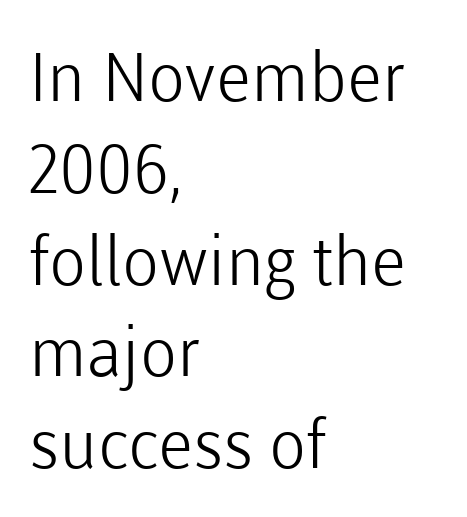
{"serif": "no", "italic": "no", "bold": "no", "weight": "light", "width": "normal", "stroke_contrast": "low", "x_height": "medium", "monospaced": "no", "underline": "no", "align": "left", "line_spacing": "normal", "line_spacing_ratio": 1.35, "letter_spacing": "normal", "letter_spacing_em": 0.0, "glyph_px": 68}
